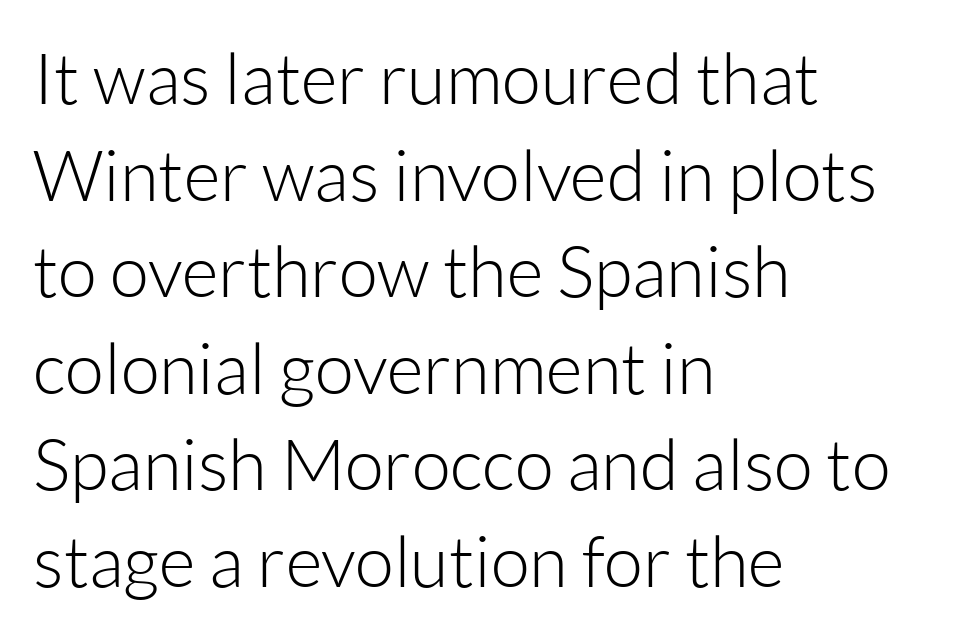
The image shows 71 px light sans-serif type, upright; set left-aligned, normal line spacing (1.36x), normal letter spacing, not underlined; low stroke contrast and a medium x-height.
